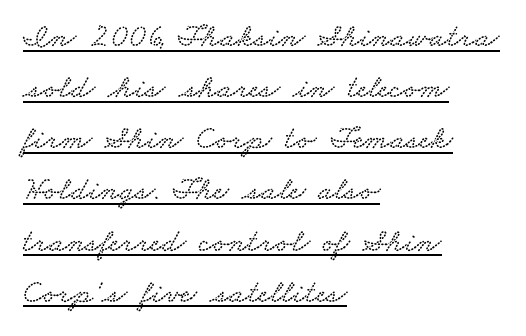
Q: Is the typeface a serif or a sans-serif typeface? A: Serif.
Q: Is the text underlined? A: Yes.
Q: How is the paragraph aligned? A: Left-aligned.
Q: Is the spacing between letters normal or unusually wide? A: Normal.
Q: Is the spacing between lines tight, normal or loose? A: Normal.
Q: Width (condensed, normal, or wide)? A: Wide.
Q: Stroke contrast? A: Low.
Q: x-height? A: Small.
Q: Monospaced? A: No.
